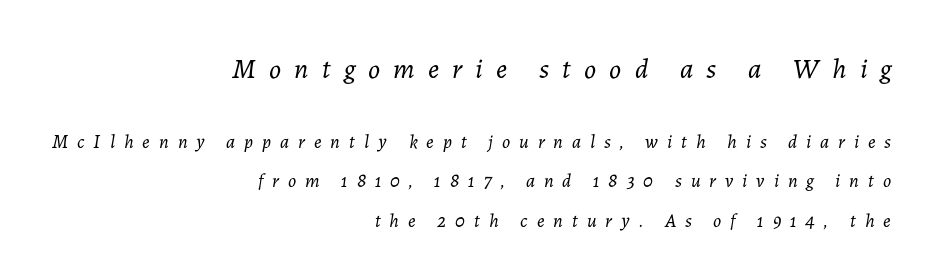
{"italic": "yes", "lean": "right", "slant_degrees": 7, "bold": "no", "weight": "light", "width": "normal", "stroke_contrast": "low", "x_height": "medium", "monospaced": "no", "underline": "no", "align": "right", "line_spacing": "loose", "line_spacing_ratio": 2.08, "letter_spacing": "wide", "letter_spacing_em": 0.47, "larger_block": "first", "size_ratio": 1.47, "glyph_px": 28}
